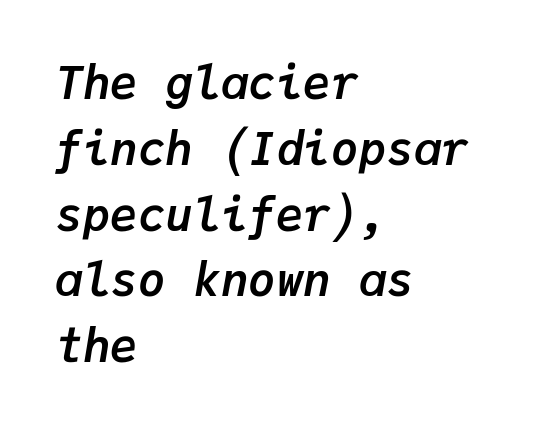
The passage shown has conventional tracking throughout. Compared with typical paragraphs, the rows here are spaced about the same. Chunky letters — that's bold for sure. Looks like terminal output: every glyph gets an equal slot. Notice how the stems are inclined rather than vertical — that's the hallmark of italics.
